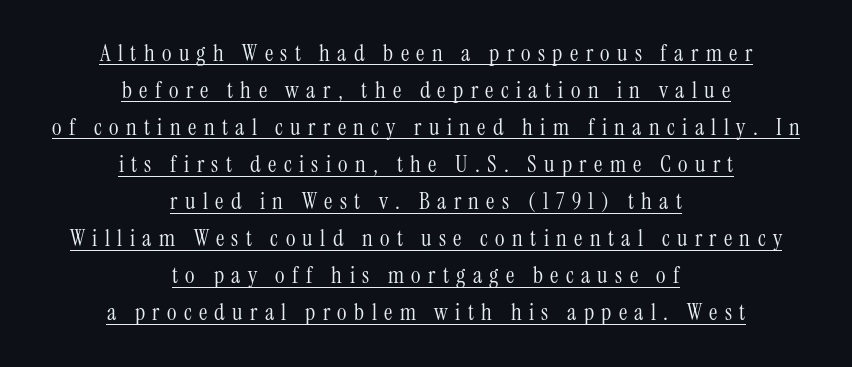
Q: Is the text bold? A: No.
Q: Is the text italic (slanted)? A: No, it is upright.
Q: Is the text underlined? A: Yes.
Q: How is the paragraph aligned? A: Centered.
Q: Is the spacing between letters normal or unusually wide? A: Unusually wide.
Q: Is the spacing between lines tight, normal or loose? A: Normal.
